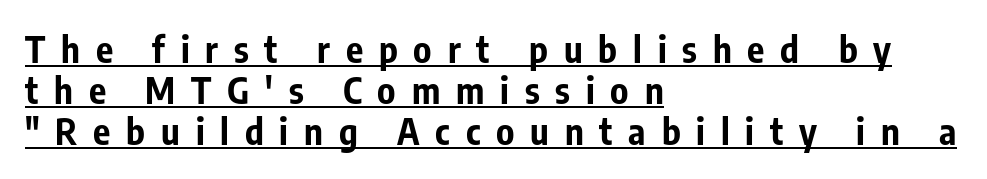
Line starts are locked; line ends wander. Observe the absence of serifs on each vertical stroke in this sample. The glyphs are accompanied by a horizontal stroke just below them. Characters follow at a spacing far wider than the type designer built in.
